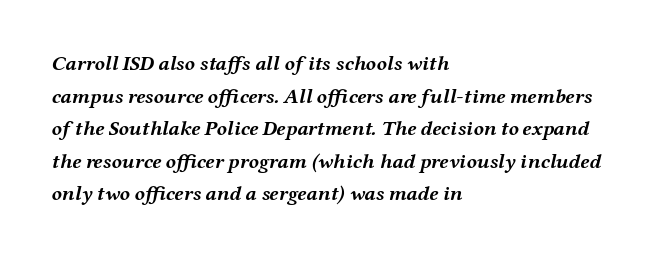
Q: Is the text bold? A: Yes.
Q: Is the text italic (slanted)? A: Yes, it leans right by about 12 degrees.
Q: Is the text underlined? A: No.
Q: How is the paragraph aligned? A: Left-aligned.
Q: Is the spacing between letters normal or unusually wide? A: Normal.
Q: Is the spacing between lines tight, normal or loose? A: Normal.
